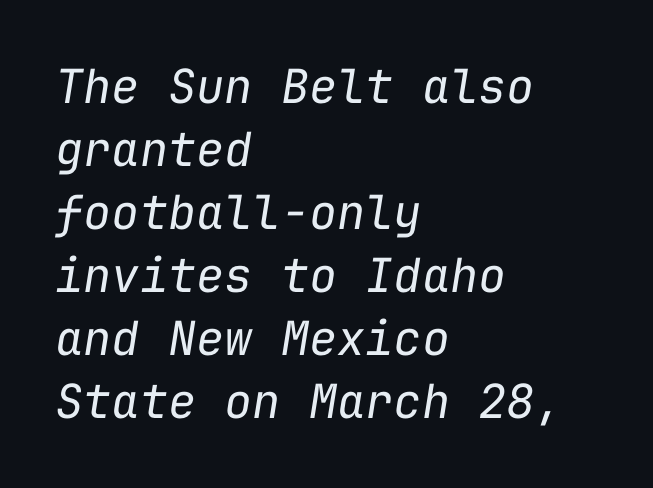
The image shows 47 px regular-weight type, italic (leaning right), monospaced; set left-aligned, normal line spacing (1.34x), normal letter spacing, not underlined; low stroke contrast and a medium x-height.
